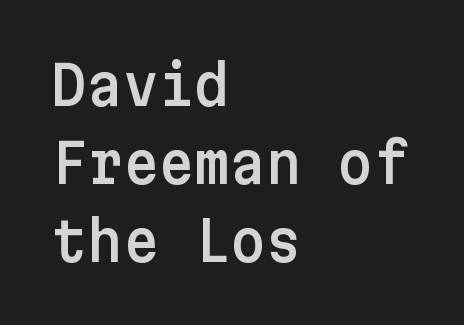
The image shows 55 px sans-serif type, upright; set left-aligned, normal line spacing (1.42x), normal letter spacing, not underlined; low stroke contrast and a medium x-height.
